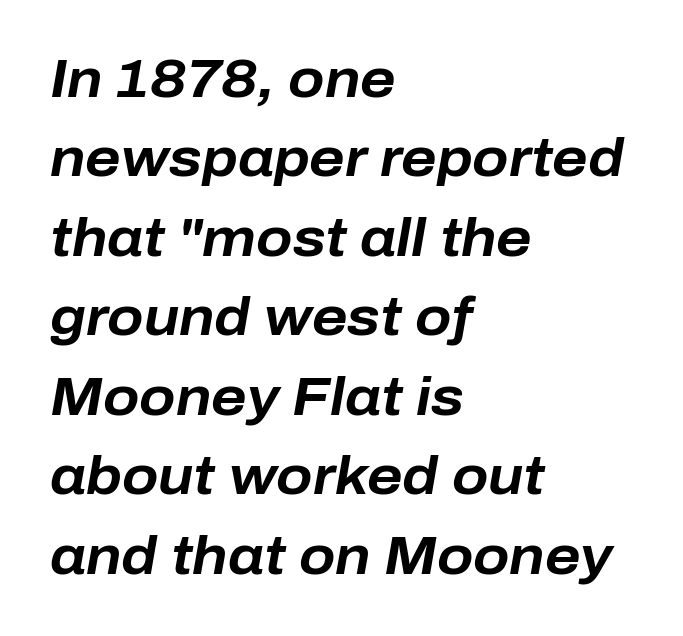
{"italic": "yes", "lean": "right", "slant_degrees": 10, "bold": "yes", "weight": "bold", "width": "normal", "stroke_contrast": "low", "x_height": "medium", "monospaced": "no", "underline": "no", "align": "left", "line_spacing": "normal", "line_spacing_ratio": 1.5, "letter_spacing": "normal", "letter_spacing_em": 0.0, "glyph_px": 53}
